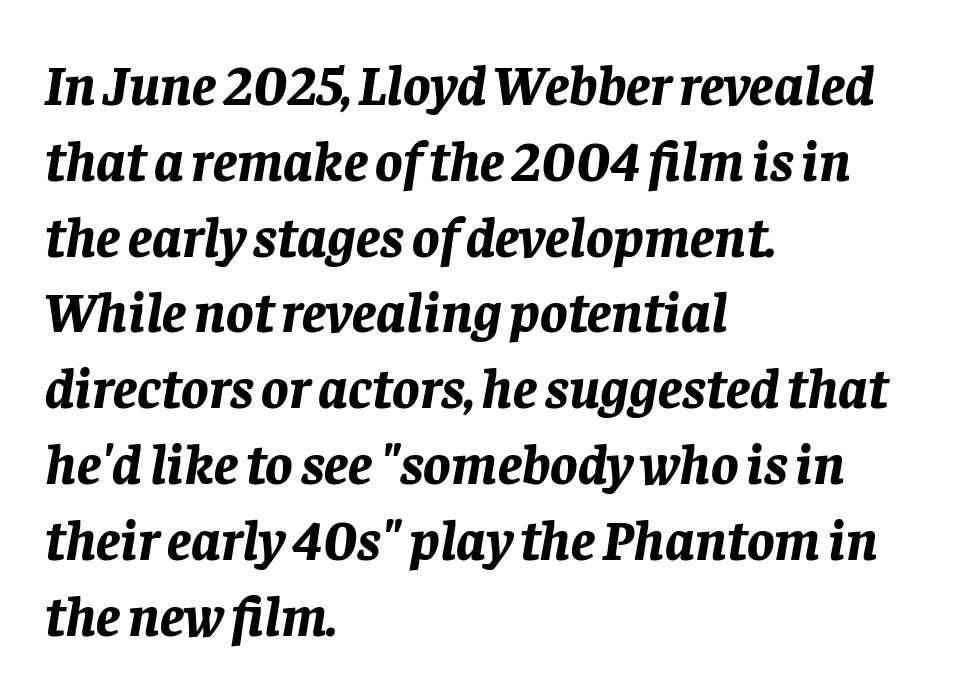
{"italic": "yes", "lean": "right", "slant_degrees": 8, "bold": "yes", "weight": "bold", "width": "normal", "stroke_contrast": "low", "x_height": "large", "monospaced": "no", "underline": "no", "align": "left", "line_spacing": "normal", "line_spacing_ratio": 1.33, "letter_spacing": "normal", "letter_spacing_em": 0.0, "glyph_px": 57}
